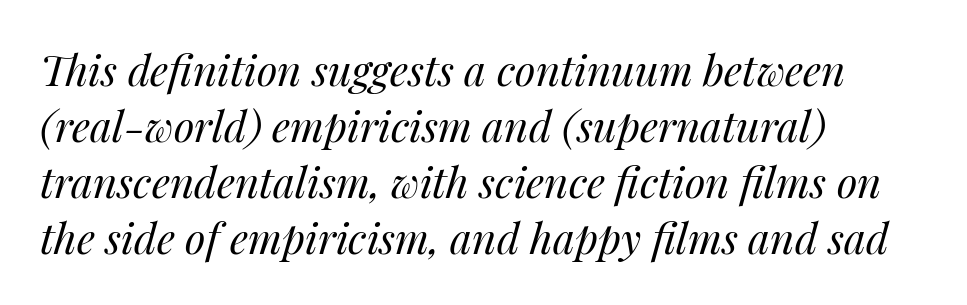
Q: Is the text bold? A: No.
Q: Is the text italic (slanted)? A: Yes, it leans right by about 14 degrees.
Q: Is the text underlined? A: No.
Q: How is the paragraph aligned? A: Left-aligned.
Q: Is the spacing between letters normal or unusually wide? A: Normal.
Q: Is the spacing between lines tight, normal or loose? A: Normal.
Q: Width (condensed, normal, or wide)? A: Normal.
Q: Stroke contrast? A: Medium.
Q: x-height? A: Medium.
Q: Monospaced? A: No.
